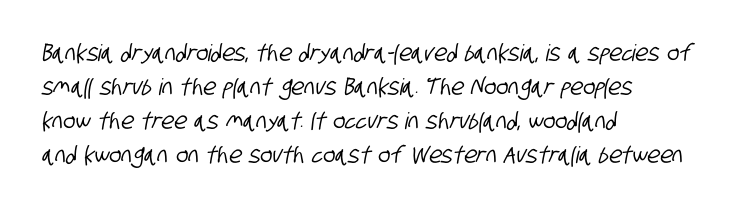
Honestly, the row spacing looks completely unremarkable. The setting favours the left margin, as ordinary paragraphs usually do. There is no visible air inserted between adjacent glyphs. Rule under the text: the space is simply empty.
